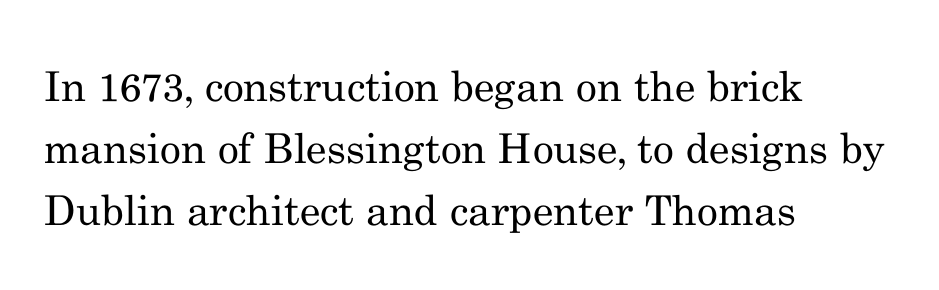
The image shows 41 px regular-weight serif type, upright; set left-aligned, normal line spacing (1.51x), normal letter spacing, not underlined; medium stroke contrast and a small x-height.
